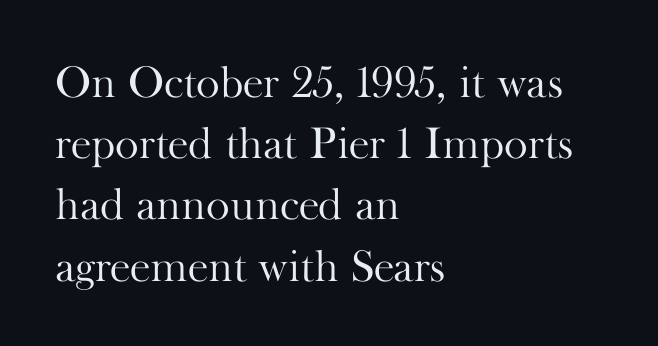
Q: Is the text bold? A: No.
Q: Is the text italic (slanted)? A: No, it is upright.
Q: Is the typeface a serif or a sans-serif typeface? A: Serif.
Q: Is the text underlined? A: No.
Q: How is the paragraph aligned? A: Left-aligned.
Q: Is the spacing between letters normal or unusually wide? A: Normal.
Q: Is the spacing between lines tight, normal or loose? A: Normal.
Q: Width (condensed, normal, or wide)? A: Normal.
Q: Stroke contrast? A: High.
Q: x-height? A: Small.
Q: Monospaced? A: No.
